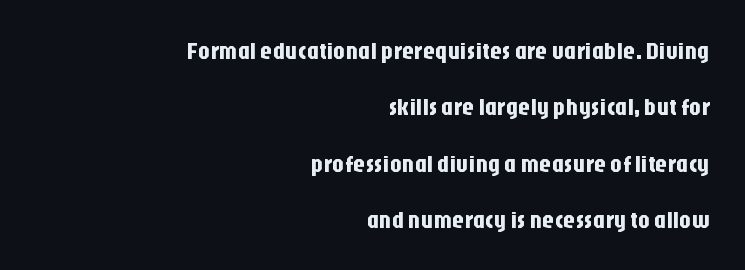
When letters stand straight like this, we call the style roman or upright. How are the letters spaced? Ordinarily, with no added tracking. The lines in this sample share a right terminus and differ only in where they begin. Vertically, the passage feels expansive, rows floating well apart. Lines of text with bare space underneath.
